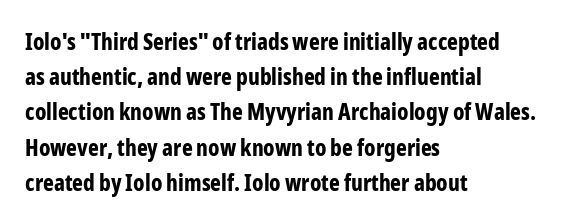
Each new line begins a customary step beneath the previous one. This rendering leaves character spacing at its baseline value. The lettering stays uniformly vertical, giving the passage a roman look. This rendering features lettering with no underline. A student would call this left alignment; a typographer would say flush left, rag right. Is the type bold? Yes — the strokes are clearly thick and heavy.
